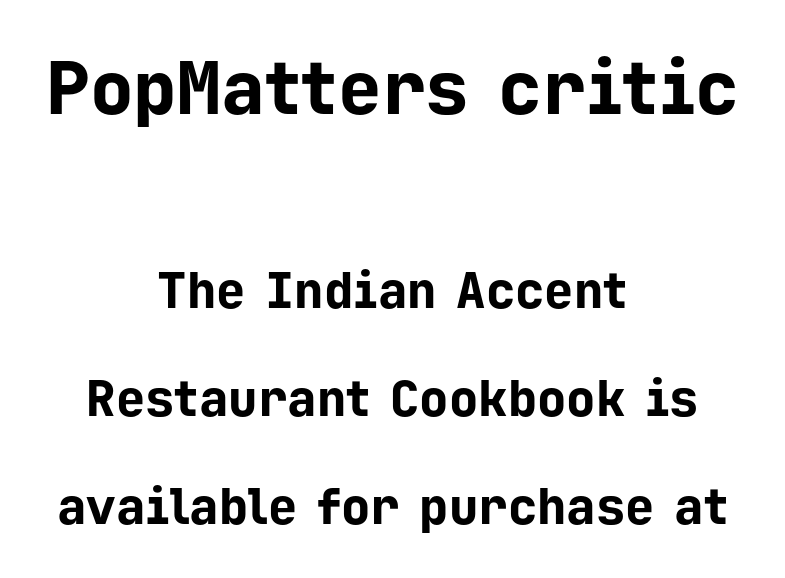
{"serif": "no", "italic": "no", "bold": "yes", "weight": "bold", "width": "normal", "stroke_contrast": "low", "x_height": "medium", "monospaced": "yes", "underline": "no", "align": "center", "line_spacing": "loose", "line_spacing_ratio": 2.2, "letter_spacing": "normal", "letter_spacing_em": 0.0, "larger_block": "first", "size_ratio": 1.49, "glyph_px": 73}
